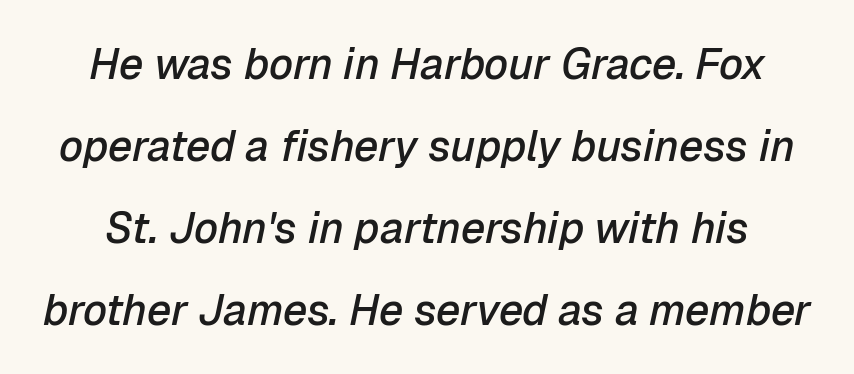
The image shows 43 px semibold type, italic (leaning right); set loose line spacing (1.91x), normal letter spacing, not underlined; low stroke contrast and a medium x-height.
